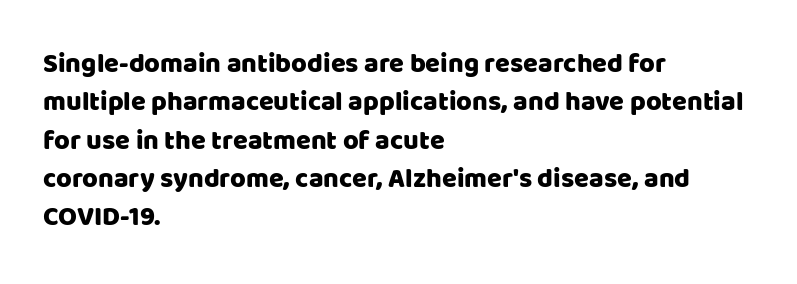
The image shows 27 px text type, upright; set left-aligned, normal line spacing (1.42x), normal letter spacing, not underlined.
